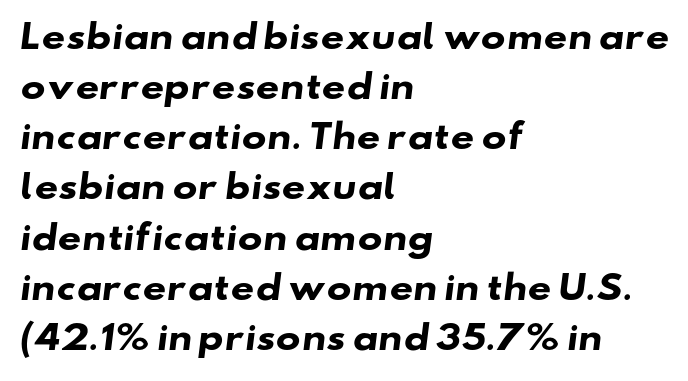
Q: Is the text bold? A: Yes.
Q: Is the typeface a serif or a sans-serif typeface? A: Sans-serif.
Q: Is the text underlined? A: No.
Q: How is the paragraph aligned? A: Left-aligned.
Q: Is the spacing between letters normal or unusually wide? A: Normal.
Q: Is the spacing between lines tight, normal or loose? A: Normal.
Q: Width (condensed, normal, or wide)? A: Wide.
Q: Stroke contrast? A: Low.
Q: x-height? A: Small.
Q: Monospaced? A: No.
